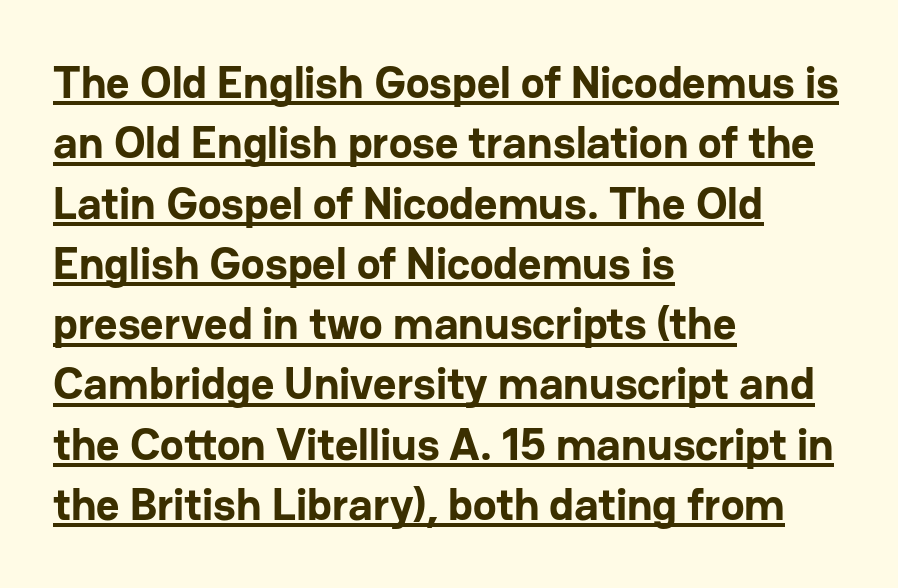
{"serif": "no", "italic": "no", "bold": "yes", "weight": "bold", "width": "normal", "stroke_contrast": "low", "x_height": "medium", "monospaced": "no", "underline": "yes", "align": "left", "line_spacing": "normal", "line_spacing_ratio": 1.34, "letter_spacing": "normal", "letter_spacing_em": 0.0, "glyph_px": 45}
